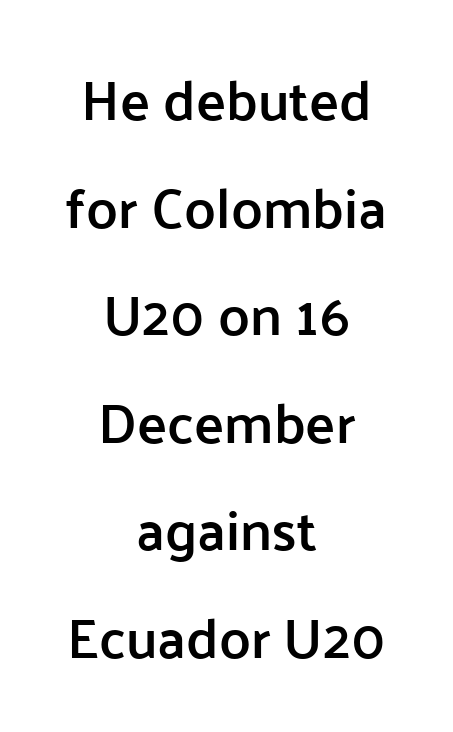
The image shows 56 px semibold sans-serif type, upright; set centered, loose line spacing (1.92x), normal letter spacing, not underlined; low stroke contrast and a medium x-height.
